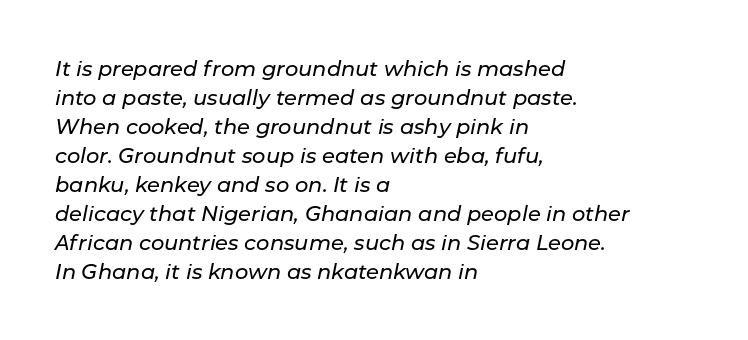
Each new line begins a customary step beneath the previous one. Check the space under the baseline: it is left empty. The rendering applies a slant to the glyphs. The rendering anchors every line to the left-hand side.
